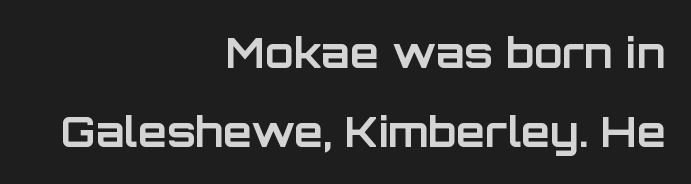
{"serif": "no", "italic": "no", "bold": "yes", "weight": "bold", "width": "normal", "stroke_contrast": "low", "x_height": "large", "monospaced": "no", "underline": "no", "align": "right", "line_spacing_ratio": 1.89, "letter_spacing": "normal", "letter_spacing_em": 0.0, "glyph_px": 42}
